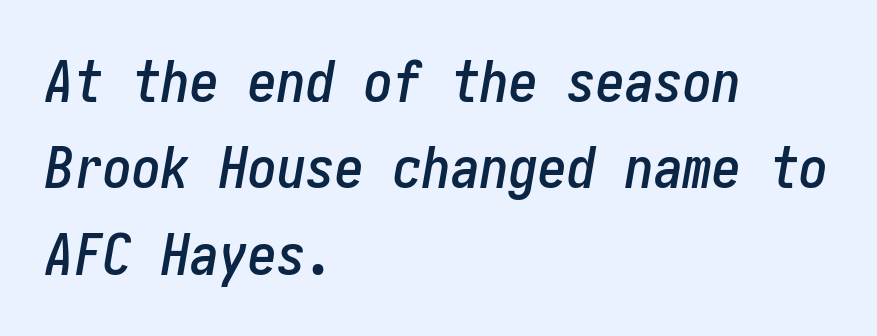
{"italic": "yes", "lean": "right", "slant_degrees": 10, "width": "condensed", "stroke_contrast": "low", "x_height": "medium", "underline": "no", "align": "left", "line_spacing": "normal", "line_spacing_ratio": 1.49, "letter_spacing": "normal", "letter_spacing_em": 0.0, "glyph_px": 58}
